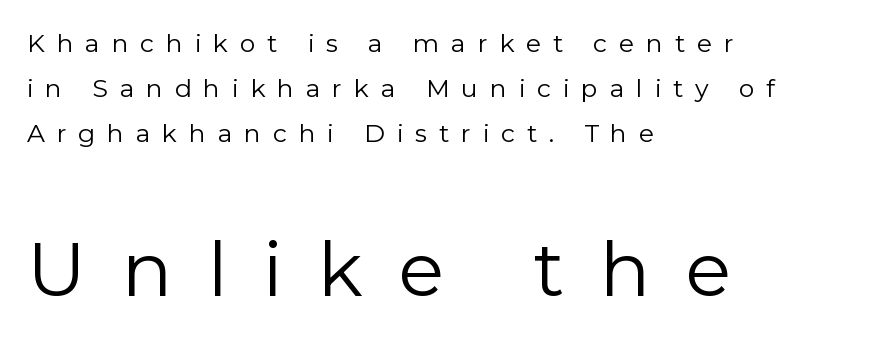
{"serif": "no", "italic": "no", "bold": "no", "weight": "regular", "width": "normal", "stroke_contrast": "low", "x_height": "medium", "monospaced": "no", "underline": "no", "align": "left", "line_spacing_ratio": 1.81, "letter_spacing": "wide", "letter_spacing_em": 0.47, "larger_block": "second", "size_ratio": 3.0, "glyph_px": 75}
